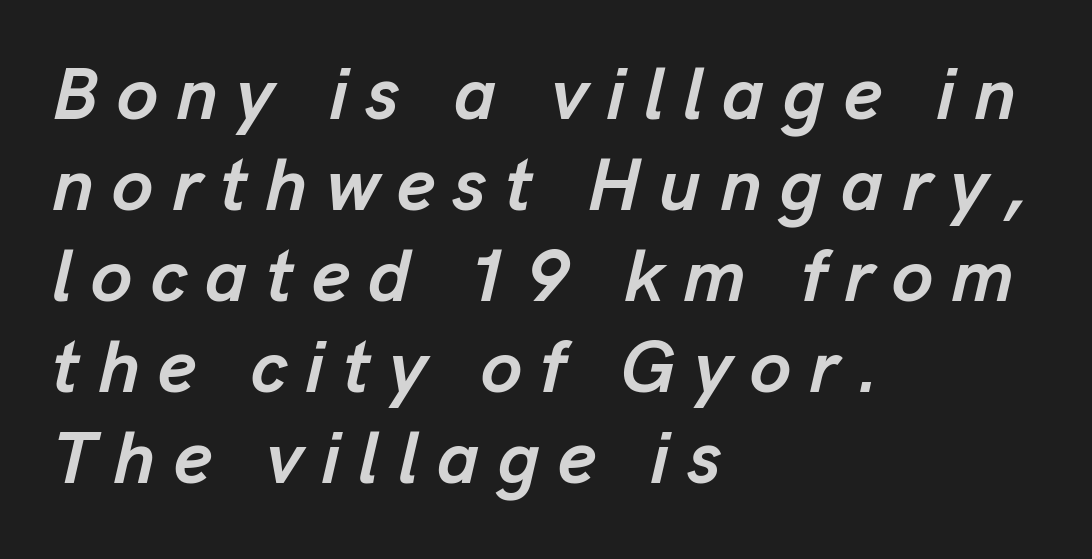
Designer's note — italics engaged. Varying glyph widths throughout — classic text-font behaviour. Each glyph is drawn with heavy, bold strokes. Notice how the passage keeps a crisp vertical edge on the left only. Descender tails drop into unmarked territory.
